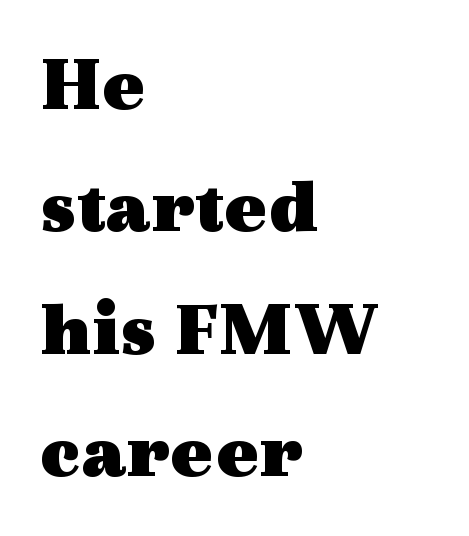
Each word holds together tightly as a unit, with standard inter-letter gaps. The glyphs are unaccompanied by any horizontal stroke below them. Type style note: has serifs. Here the designer chose a conventional face with non-uniform glyph widths.
